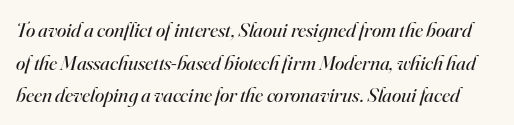
This sample keeps an unexceptional amount of space between lines. Stems here are at most as thick as an everyday book face. The rendering keeps characters at their native spacing. When letters slant like this, we call the style italic. The specimen omits any rule beneath the text block's lines.
